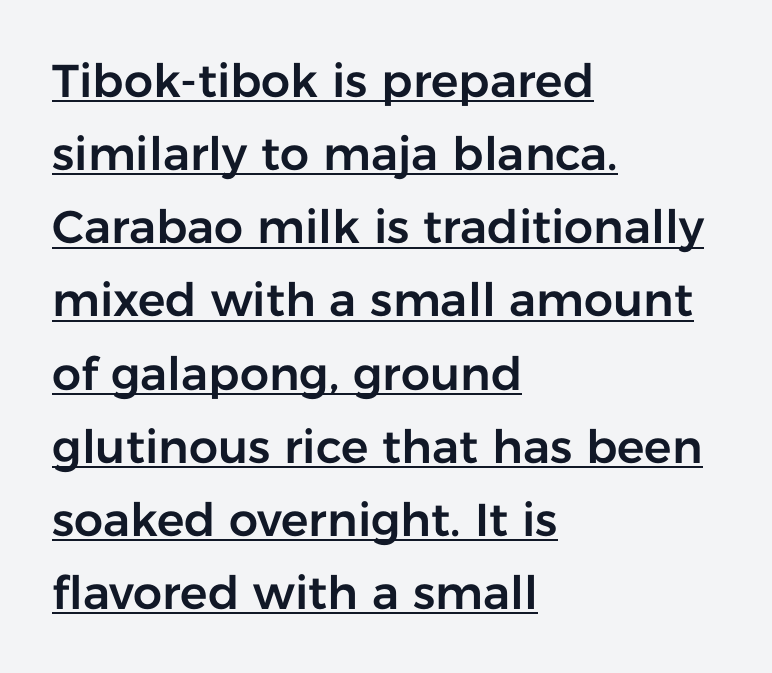
Q: Is the text italic (slanted)? A: No, it is upright.
Q: Is the typeface a serif or a sans-serif typeface? A: Sans-serif.
Q: Is the text underlined? A: Yes.
Q: How is the paragraph aligned? A: Left-aligned.
Q: Is the spacing between letters normal or unusually wide? A: Normal.
Q: Is the spacing between lines tight, normal or loose? A: Normal.
Q: Width (condensed, normal, or wide)? A: Normal.
Q: Stroke contrast? A: Low.
Q: x-height? A: Medium.
Q: Monospaced? A: No.
